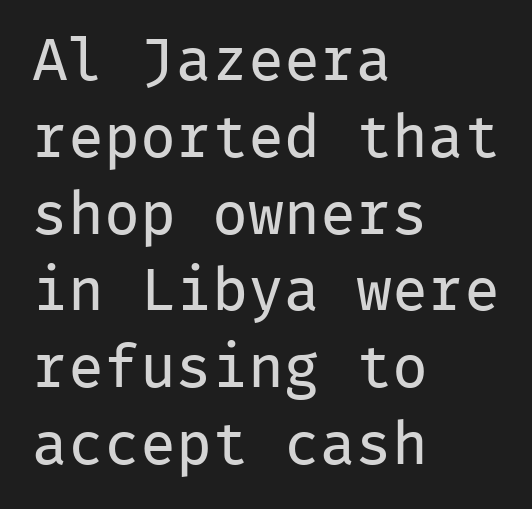
{"serif": "no", "italic": "no", "bold": "no", "weight": "regular", "width": "normal", "stroke_contrast": "low", "x_height": "medium", "monospaced": "yes", "underline": "no", "align": "left", "line_spacing": "normal", "line_spacing_ratio": 1.28, "letter_spacing": "normal", "letter_spacing_em": 0.0, "glyph_px": 60}
